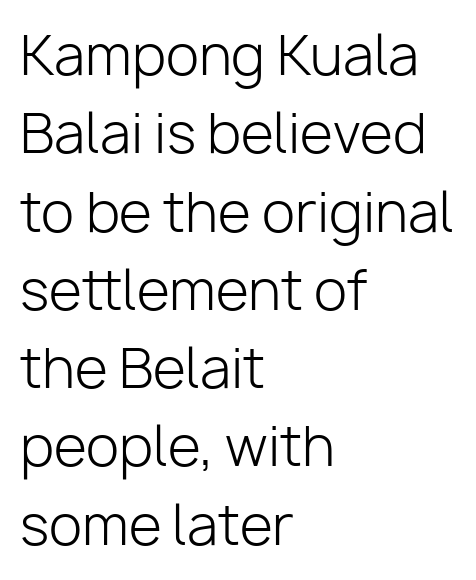
The image shows 54 px light sans-serif type, upright; set left-aligned, normal line spacing (1.45x), normal letter spacing, not underlined; low stroke contrast and a medium x-height.
